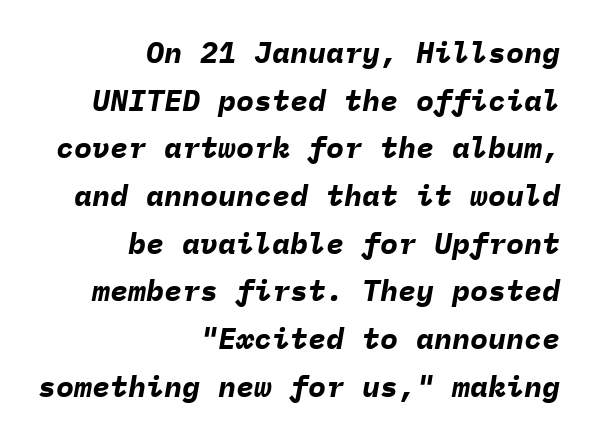
Default kerning and tracking; the words read as compact shapes. Yep, that's italic — everything's leaning. The setting favours the right margin, as signatures and pull-quotes sometimes do. How heavy is the stroke? Heavy — this is a bold. This sample has the even, mechanical cadence of fixed-width lettering. The designer left line spacing at the default.
